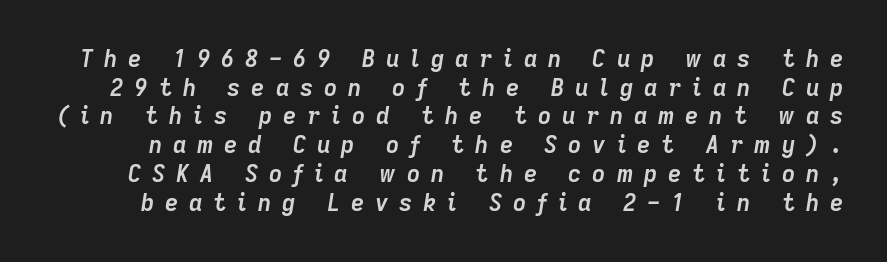
The foot of each line stays bare and open. In terms of posture, this sample is oblique. Students, observe: this is what conventionally led text looks like. Stroke thickness is high; the sample reads as a true bold.
